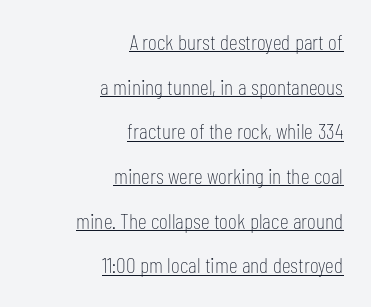
Q: Is the text bold? A: No.
Q: Is the text italic (slanted)? A: No, it is upright.
Q: Is the text underlined? A: Yes.
Q: How is the paragraph aligned? A: Right-aligned.
Q: Is the spacing between letters normal or unusually wide? A: Normal.
Q: Is the spacing between lines tight, normal or loose? A: Loose.
